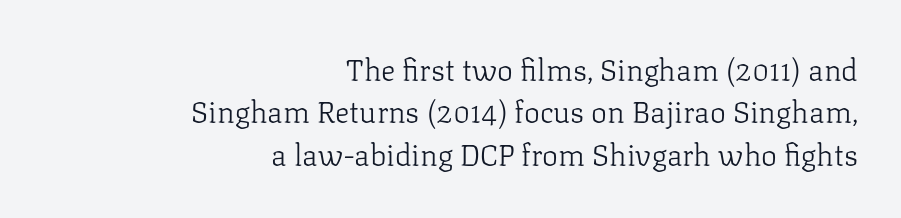
Default kerning and tracking; the words read as compact shapes. Serifs: yes, visible at the terminals of the letterforms. Is there any slant? The stems are plumb. Line spacing here is normal. The rendering uses natural spacing where letterforms have individual widths. These lines are set flush right with a ragged left edge.
